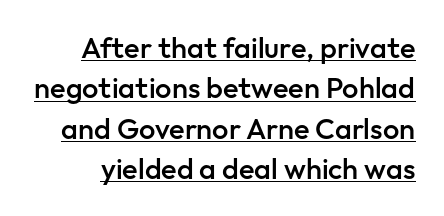
Does a line run under the words? Yes, clearly. This sample uses a sans-serif face. The passage shown has conventional tracking throughout. A bit beefed up — I'd call it semibold rather than bold.
